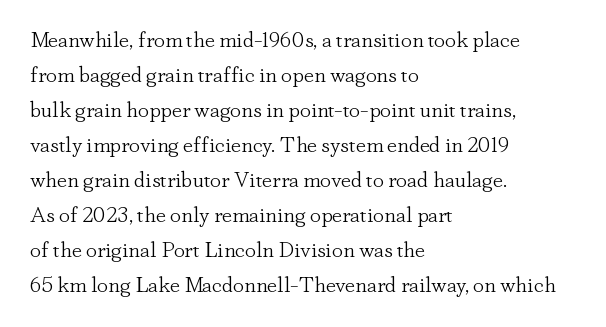
{"italic": "no", "bold": "no", "underline": "no", "align": "left", "line_spacing": "normal", "line_spacing_ratio": 1.59, "letter_spacing": "normal", "letter_spacing_em": 0.0, "glyph_px": 22}
